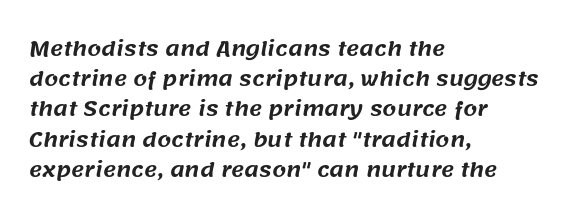
A student would call this left alignment; a typographer would say flush left, rag right. Evenly set lines give the paragraph a standard silhouette. Letters rest on an invisible, unmarked baseline. Between one letter and the next there's only the usual sliver of space.
